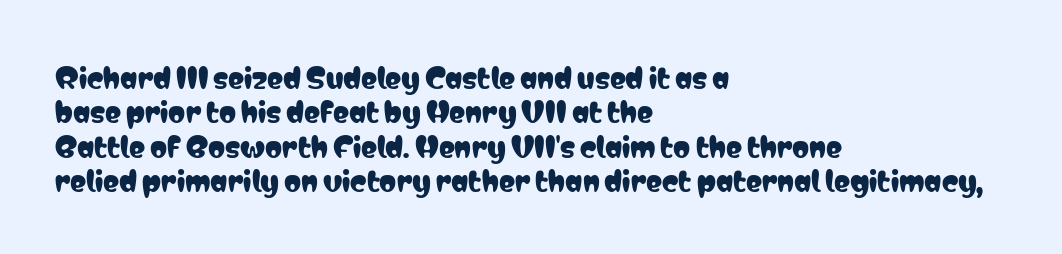
Q: Is the text italic (slanted)? A: No, it is upright.
Q: Is the text underlined? A: No.
Q: How is the paragraph aligned? A: Left-aligned.
Q: Is the spacing between letters normal or unusually wide? A: Normal.
Q: Is the spacing between lines tight, normal or loose? A: Normal.
